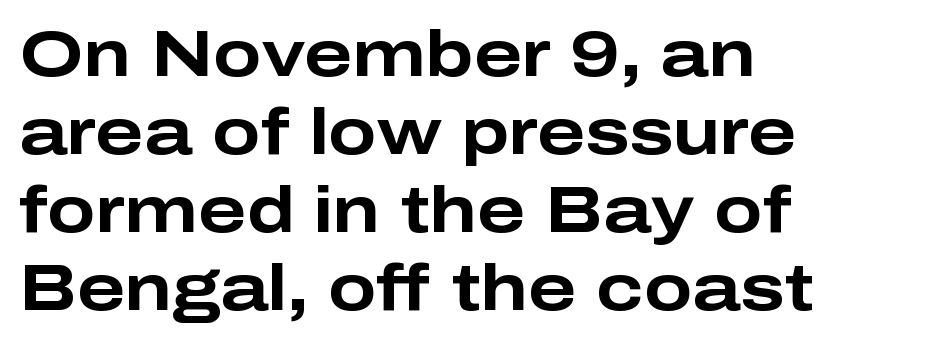
{"serif": "no", "italic": "no", "bold": "yes", "weight": "bold", "width": "wide", "stroke_contrast": "low", "x_height": "medium", "monospaced": "no", "underline": "no", "align": "left", "line_spacing_ratio": 1.22, "letter_spacing": "normal", "letter_spacing_em": 0.0, "glyph_px": 64}
